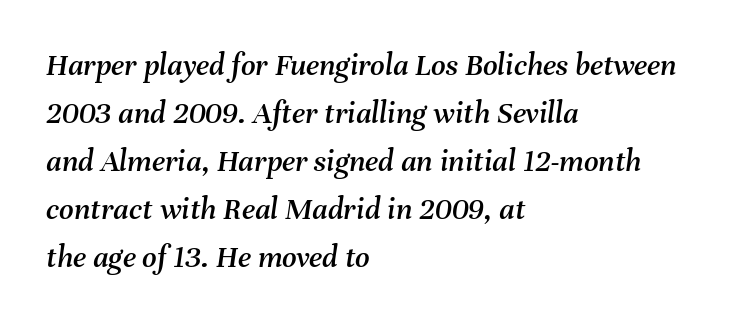
Q: Is the text italic (slanted)? A: Yes, it leans right by about 8 degrees.
Q: Is the text underlined? A: No.
Q: How is the paragraph aligned? A: Left-aligned.
Q: Is the spacing between letters normal or unusually wide? A: Normal.
Q: Is the spacing between lines tight, normal or loose? A: Normal.
Q: Width (condensed, normal, or wide)? A: Normal.
Q: Stroke contrast? A: Medium.
Q: x-height? A: Medium.
Q: Monospaced? A: No.
